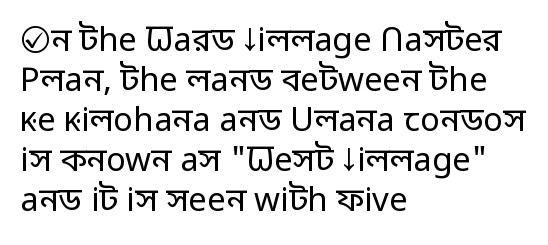
The face used here is proportionally spaced, like ordinary book or web type. The tracking reads as untouched default to a designer's eye. Style check: upright. The lines are quadded left.
